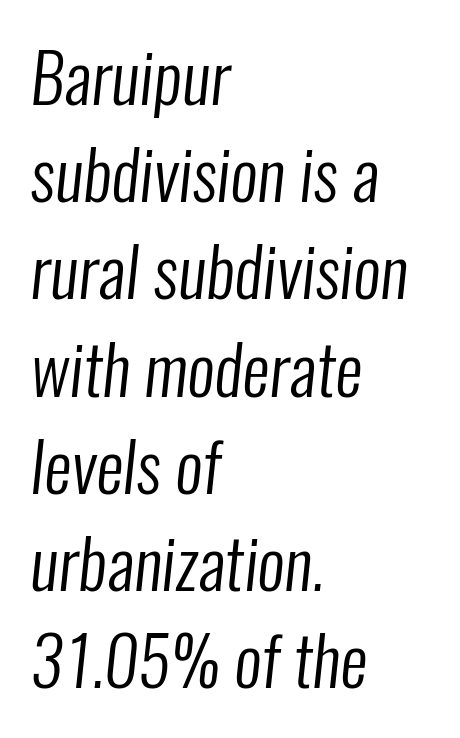
A quiet, ordinary-to-light weight characterises the typeface. Note the varied advance widths — an 'i' is clearly narrower than an 'm'. Leading: standard. Between one letter and the next there's only the usual sliver of space. Stroke terminals: plain, sans-serif. Is the block centered? No — it sits flush against the left margin.
